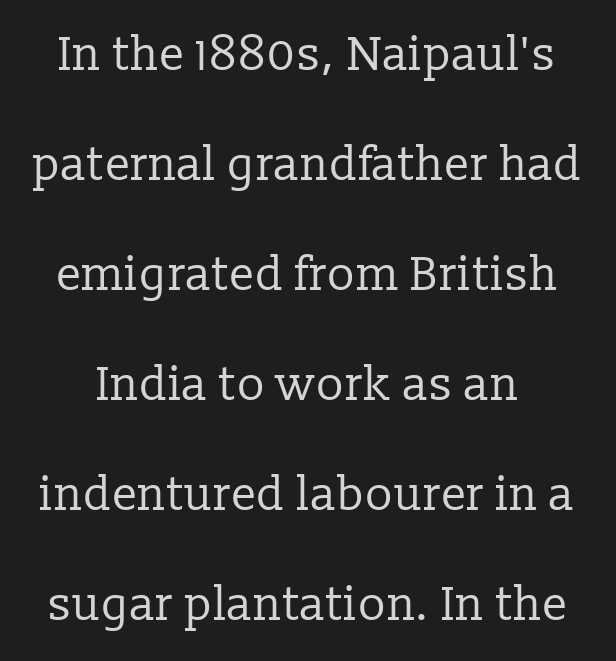
Q: Is the text bold? A: No.
Q: Is the text italic (slanted)? A: No, it is upright.
Q: Is the typeface a serif or a sans-serif typeface? A: Serif.
Q: Is the text underlined? A: No.
Q: Is the spacing between letters normal or unusually wide? A: Normal.
Q: Is the spacing between lines tight, normal or loose? A: Loose.
Q: Width (condensed, normal, or wide)? A: Normal.
Q: Stroke contrast? A: Low.
Q: x-height? A: Medium.
Q: Monospaced? A: No.
